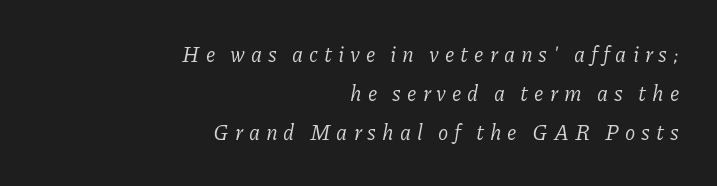
Q: Is the text bold? A: No.
Q: Is the text italic (slanted)? A: Yes, it leans right by about 11 degrees.
Q: Is the text underlined? A: No.
Q: How is the paragraph aligned? A: Right-aligned.
Q: Is the spacing between letters normal or unusually wide? A: Unusually wide.
